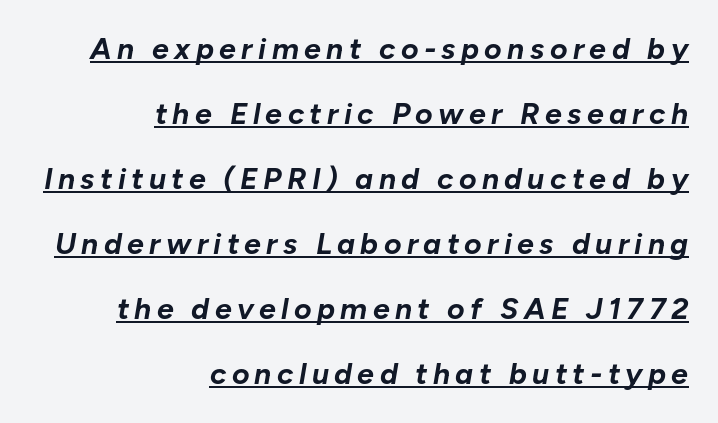
The image shows 30 px bold type, italic (leaning right); set right-aligned, loose line spacing (2.17x), underlined; low stroke contrast and a medium x-height.
